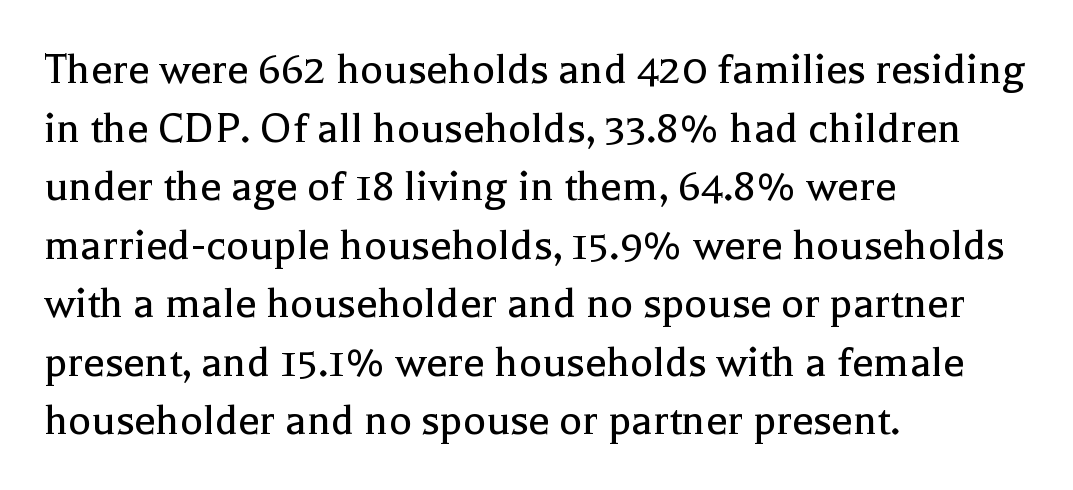
The image shows 48 px regular-weight serif type, upright; set left-aligned, line spacing 1.22x, normal letter spacing, not underlined; a medium x-height.
